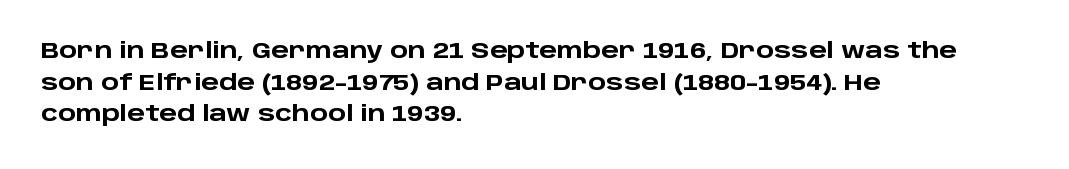
This is roman type, the default non-slanted kind. Observe the ordinary spacing: letters are neighbours, not strangers. The space between consecutive lines is moderate. Leftover space on each line is placed entirely after the last word. The string is rendered with underlining switched off. What weight is shown? A full bold with thick strokes.
